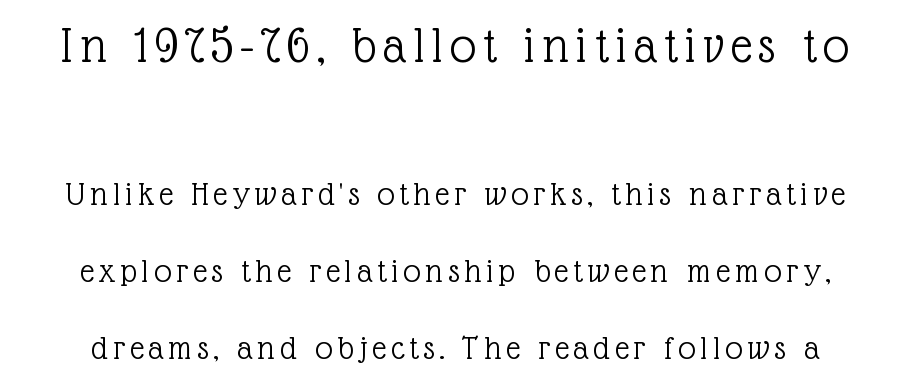
Q: Is the text bold? A: No.
Q: Is the text italic (slanted)? A: No, it is upright.
Q: Is the typeface a serif or a sans-serif typeface? A: Serif.
Q: Is the text underlined? A: No.
Q: Is the spacing between lines tight, normal or loose? A: Loose.
Q: Which block of text is set in a larger size, the first (top) or the second (bottom)? A: The first (top) one.
Q: Width (condensed, normal, or wide)? A: Normal.
Q: x-height? A: Medium.
Q: Monospaced? A: No.
